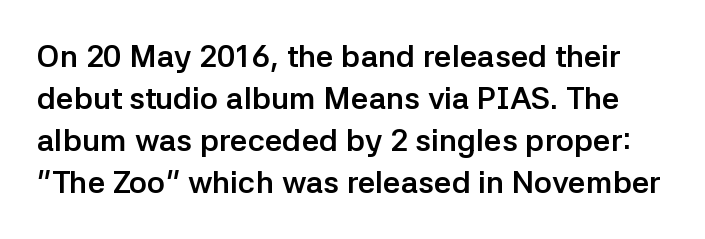
Do the letters lean? They stand straight. Check where the strokes stop: nothing finishes them off — pure sans. A typesetter would call this zero additional tracking. The block of text has a typical density, with ordinary space between rows. Do the characters align in a grid? No, the font is proportional.
